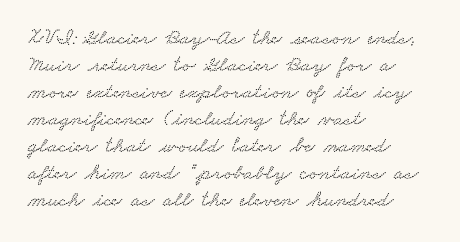
{"underline": "no", "align": "left", "line_spacing_ratio": 1.23, "letter_spacing": "normal", "letter_spacing_em": 0.0, "glyph_px": 22}
